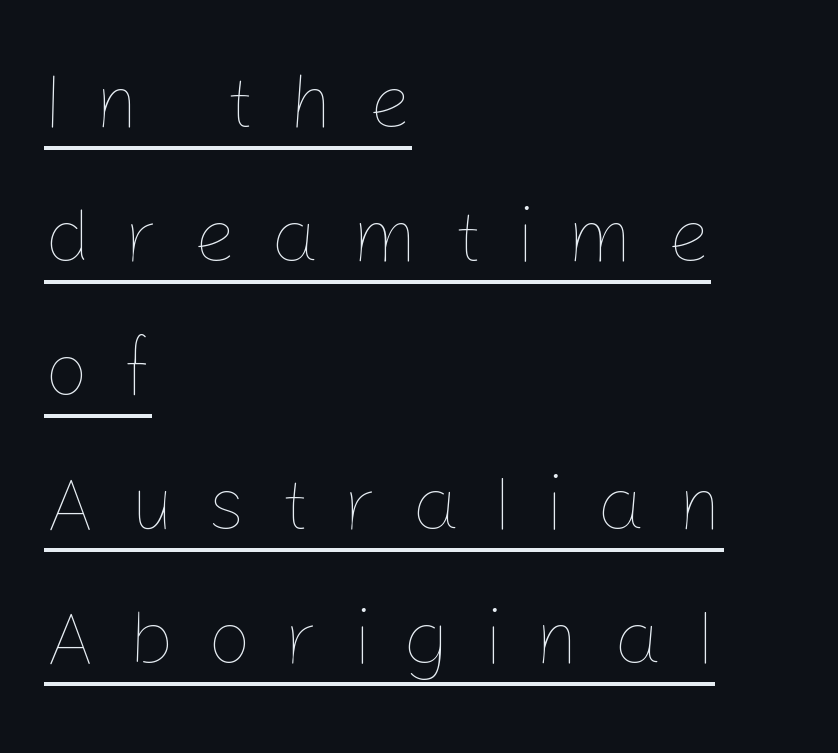
Q: Is the text bold? A: No.
Q: Is the text italic (slanted)? A: No, it is upright.
Q: Is the text underlined? A: Yes.
Q: How is the paragraph aligned? A: Left-aligned.
Q: Is the spacing between letters normal or unusually wide? A: Unusually wide.
Q: Width (condensed, normal, or wide)? A: Normal.
Q: Stroke contrast? A: Low.
Q: x-height? A: Medium.
Q: Monospaced? A: No.
